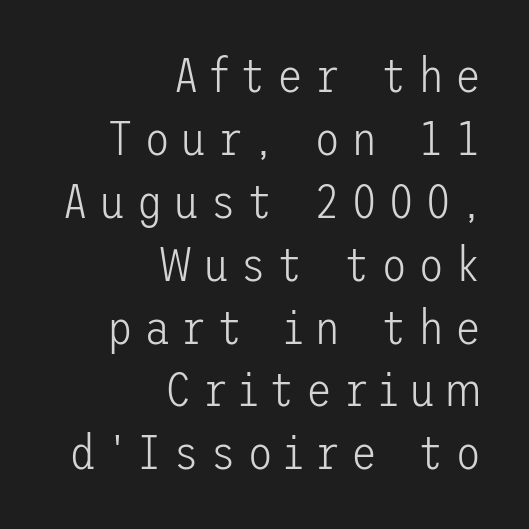
The image shows 48 px light sans-serif type, upright; set right-aligned, normal line spacing (1.31x), unusually wide letter spacing (+0.22 em), not underlined; low stroke contrast and a medium x-height.
